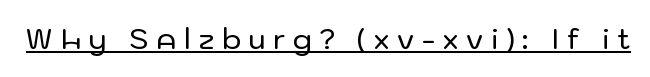
A roman cut, with each character standing at attention. To sum up the face: it is a sans, with no serifs. Each letter keeps its own natural width here, so spacing adapts to shape. Characters follow at a spacing far wider than the type designer built in. The sample's only ornament is a line tracing under the words.
